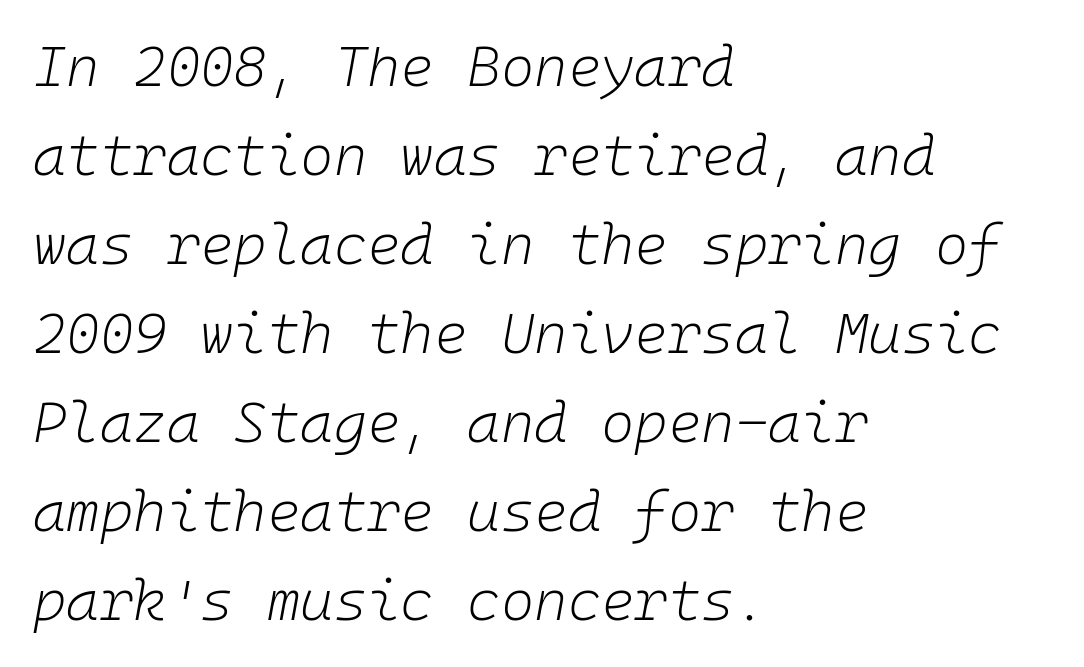
Here the glyphs are tracked normally, forming tight word shapes. Any mark beneath the type? The region is blank. Italic? Definitely — the glyphs are oblique. Teacher's note: observe the even left margin — that is flush-left alignment. Letters have the restrained weight of plain body copy at most.
